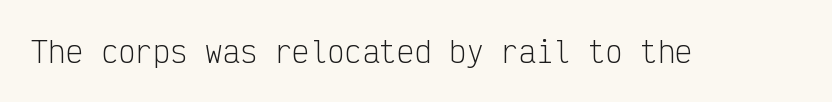
Q: Is the text bold? A: No.
Q: Is the text italic (slanted)? A: No, it is upright.
Q: Is the typeface a serif or a sans-serif typeface? A: Sans-serif.
Q: Is the text underlined? A: No.
Q: Is the spacing between letters normal or unusually wide? A: Normal.
Q: Width (condensed, normal, or wide)? A: Condensed.
Q: Stroke contrast? A: Low.
Q: x-height? A: Medium.
Q: Monospaced? A: Yes.
